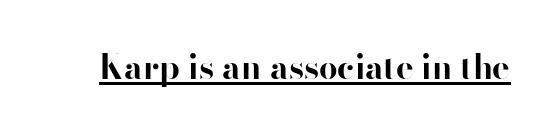
Q: Is the text bold? A: Yes.
Q: Is the text italic (slanted)? A: No, it is upright.
Q: Is the typeface a serif or a sans-serif typeface? A: Sans-serif.
Q: Is the text underlined? A: Yes.
Q: Is the spacing between letters normal or unusually wide? A: Normal.
Q: Width (condensed, normal, or wide)? A: Normal.
Q: Stroke contrast? A: High.
Q: x-height? A: Small.
Q: Monospaced? A: No.
